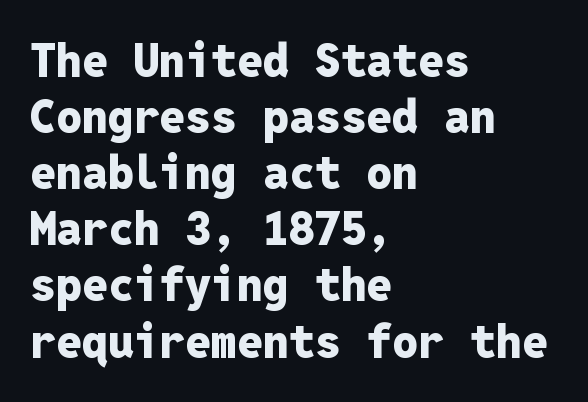
Q: Is the text bold? A: Yes.
Q: Is the text italic (slanted)? A: No, it is upright.
Q: Is the typeface a serif or a sans-serif typeface? A: Sans-serif.
Q: Is the text underlined? A: No.
Q: How is the paragraph aligned? A: Left-aligned.
Q: Is the spacing between letters normal or unusually wide? A: Normal.
Q: Width (condensed, normal, or wide)? A: Normal.
Q: Stroke contrast? A: Low.
Q: x-height? A: Medium.
Q: Monospaced? A: Yes.
